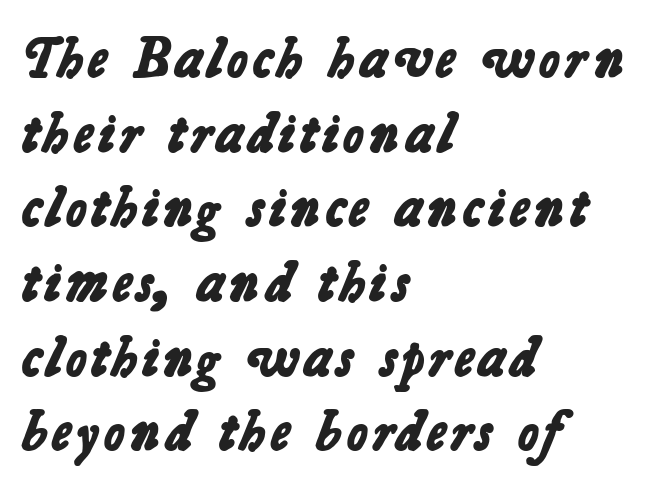
{"serif": "no", "bold": "yes", "weight": "bold", "width": "normal", "stroke_contrast": "low", "x_height": "medium", "monospaced": "no", "underline": "no", "align": "left", "line_spacing": "normal", "line_spacing_ratio": 1.31, "letter_spacing": "normal", "letter_spacing_em": 0.0, "glyph_px": 57}
